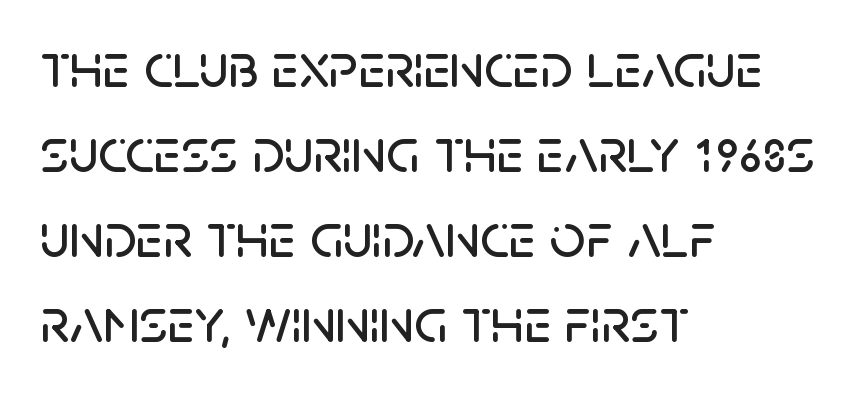
Q: Is the text italic (slanted)? A: No, it is upright.
Q: Is the typeface a serif or a sans-serif typeface? A: Sans-serif.
Q: Is the text underlined? A: No.
Q: How is the paragraph aligned? A: Left-aligned.
Q: Is the spacing between letters normal or unusually wide? A: Normal.
Q: Is the spacing between lines tight, normal or loose? A: Normal.
Q: Width (condensed, normal, or wide)? A: Normal.
Q: Stroke contrast? A: Low.
Q: x-height? A: Large.
Q: Monospaced? A: No.
